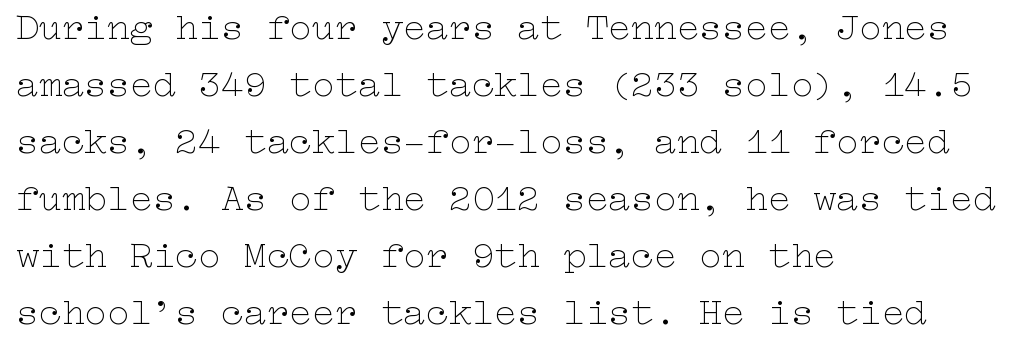
Rendered with straight, roman letterforms. The passage is arranged the way most books set body copy — flush left. The passage shown has conventional tracking throughout. Reading down the column, the eye jumps a familiar distance to each next line. Letters have the restrained weight of plain body copy at most.
